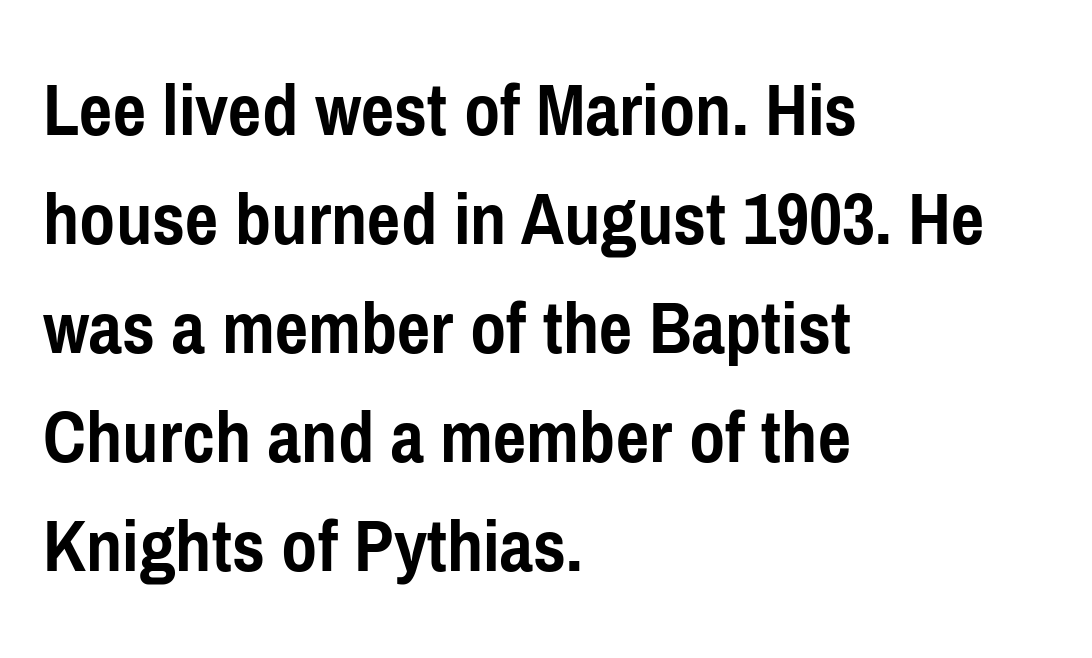
Each letter keeps its own natural width here, so spacing adapts to shape. Tall strokes in this sample are plumb rather than angled. Compared with typical paragraphs, the rows here are spaced about the same. The letterforms sit shoulder to shoulder at normal distance. A classic flush-left, rag-right setting is used for this passage. Plenty of ink on the page — the face is bold.
